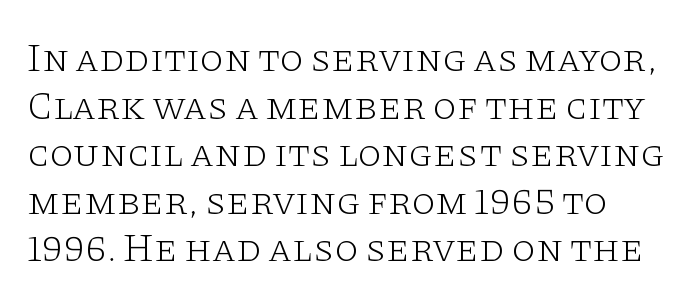
{"serif": "yes", "italic": "no", "bold": "no", "weight": "light", "width": "wide", "stroke_contrast": "low", "x_height": "large", "monospaced": "no", "underline": "no", "line_spacing_ratio": 1.22, "letter_spacing": "normal", "letter_spacing_em": 0.0, "glyph_px": 39}
